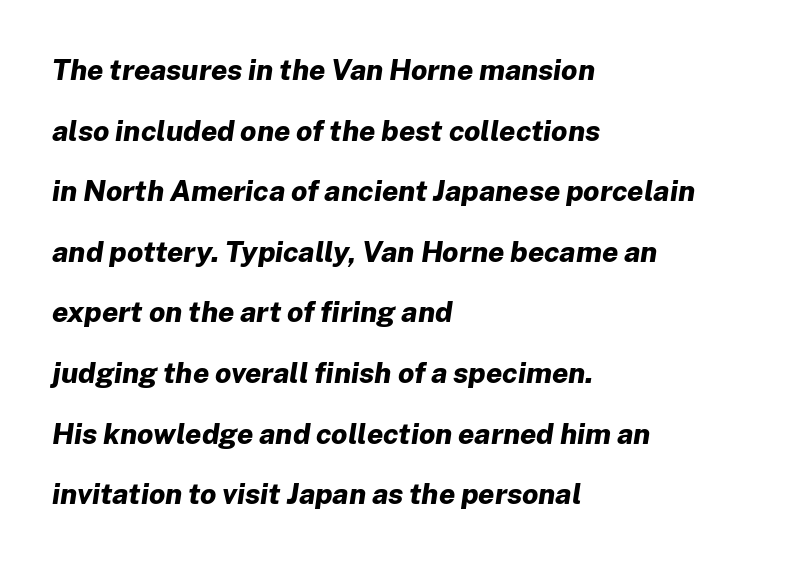
The image shows 29 px bold type, italic (leaning right); set left-aligned, loose line spacing (2.09x), normal letter spacing, not underlined; low stroke contrast and a medium x-height.
